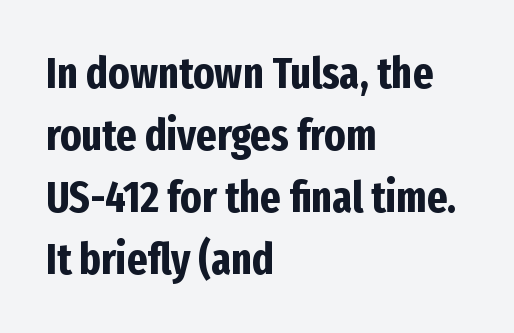
The image shows 44 px bold, condensed sans-serif type, upright; set left-aligned, normal line spacing (1.41x), normal letter spacing, not underlined; low stroke contrast and a medium x-height.
